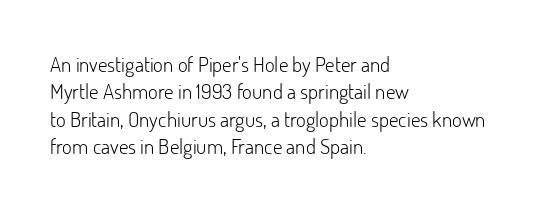
Reading down the block, your eye returns to a fixed left position each line. The weight tops out at a normal text grade. Interline gaps are of average width in this sample. The letters sit at their default tracking, neither squeezed nor spread.
